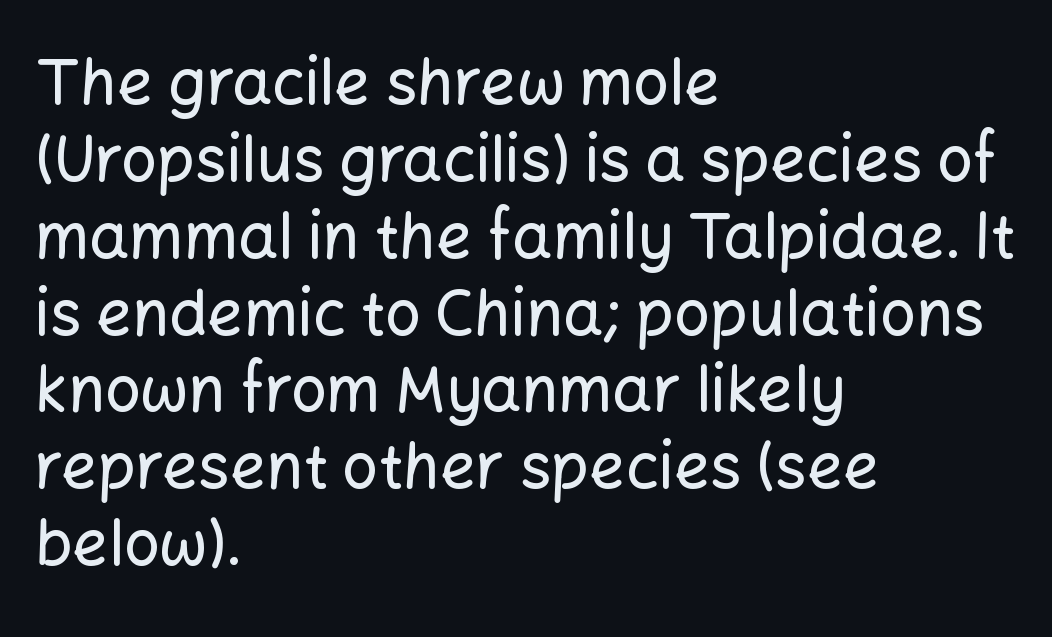
The image shows 63 px sans-serif type, upright; set left-aligned, line spacing 1.22x, normal letter spacing, not underlined; low stroke contrast and a medium x-height.
